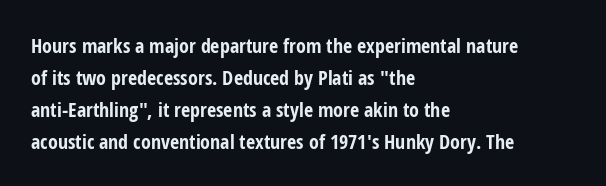
The passage shown is emphatically bold. Clear beneath every line of the passage. Characters remain perfectly vertical along every line. These lines sit exactly where default settings would place them. The horizontal fit of the characters is conventional and even. Each line starts at the same left margin while the right side varies.
